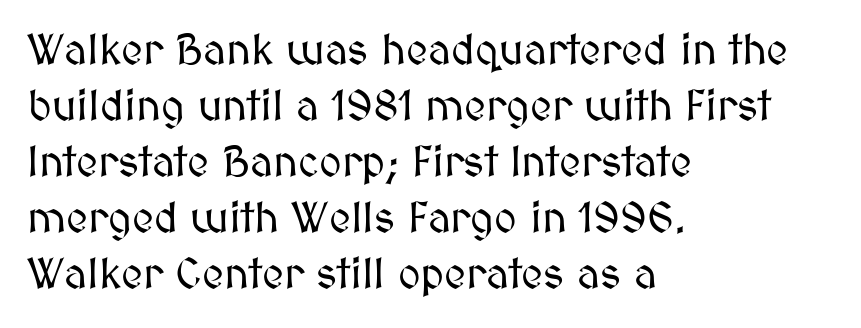
The image shows 43 px text type, upright; set left-aligned, normal line spacing (1.3x), normal letter spacing, not underlined; medium stroke contrast and a medium x-height.
